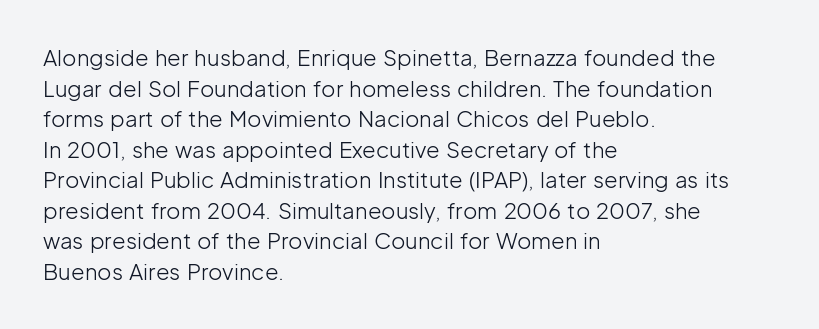
The image shows 22 px text type, upright; set left-aligned, normal line spacing (1.39x), normal letter spacing, not underlined.
